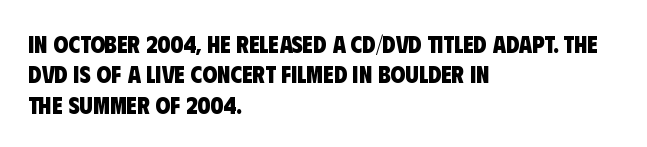
{"bold": "yes", "underline": "no", "align": "left", "line_spacing": "normal", "line_spacing_ratio": 1.27, "letter_spacing": "normal", "letter_spacing_em": 0.0, "glyph_px": 24}
